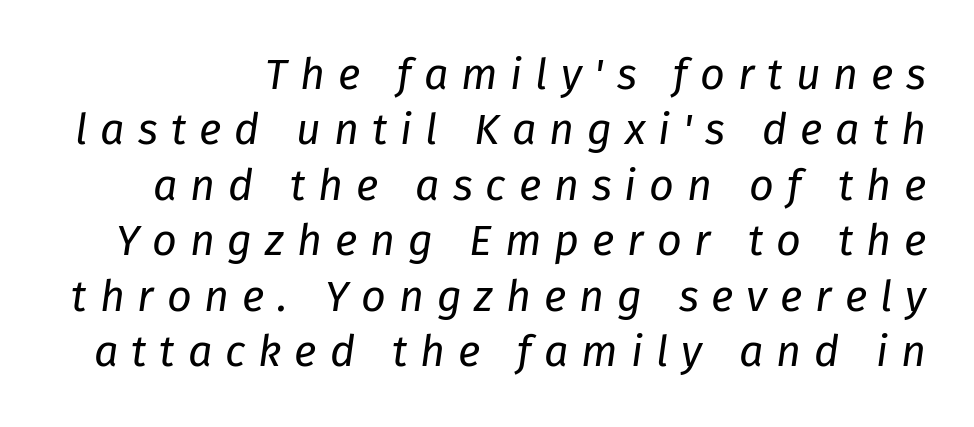
The image shows 43 px regular-weight type, italic (leaning right); set normal line spacing (1.29x), unusually wide letter spacing (+0.3 em), not underlined; low stroke contrast and a medium x-height.
